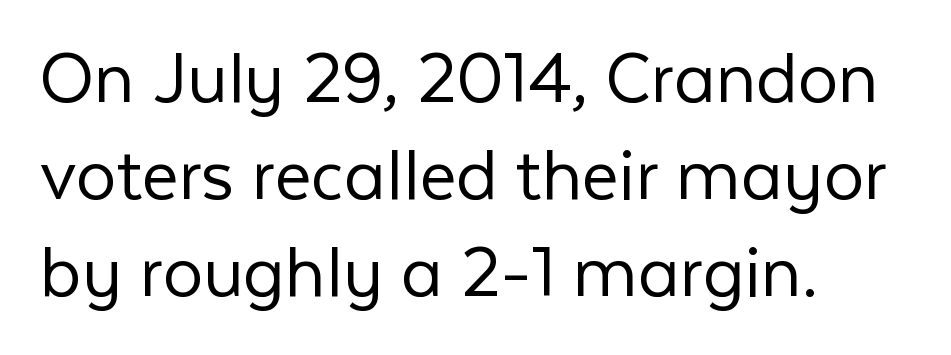
Q: Is the text bold? A: No.
Q: Is the text italic (slanted)? A: No, it is upright.
Q: Is the typeface a serif or a sans-serif typeface? A: Sans-serif.
Q: Is the text underlined? A: No.
Q: How is the paragraph aligned? A: Left-aligned.
Q: Is the spacing between letters normal or unusually wide? A: Normal.
Q: Width (condensed, normal, or wide)? A: Normal.
Q: Stroke contrast? A: Low.
Q: x-height? A: Medium.
Q: Monospaced? A: No.
